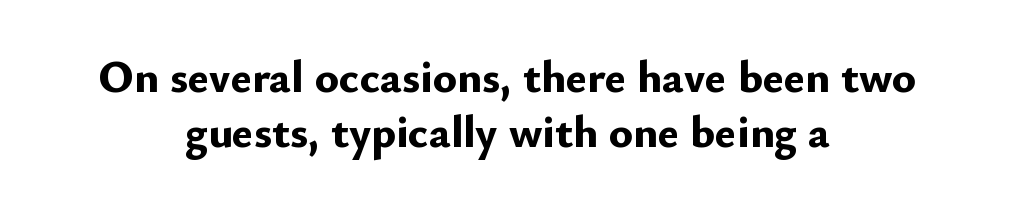
{"serif": "no", "italic": "no", "bold": "yes", "weight": "bold", "width": "normal", "stroke_contrast": "low", "x_height": "small", "monospaced": "no", "underline": "no", "align": "center", "line_spacing_ratio": 1.23, "letter_spacing": "normal", "letter_spacing_em": 0.0, "glyph_px": 45}
